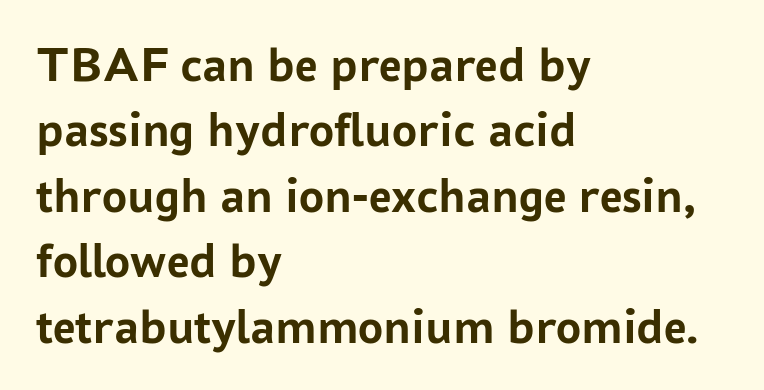
Q: Is the text bold? A: Yes.
Q: Is the text italic (slanted)? A: No, it is upright.
Q: Is the typeface a serif or a sans-serif typeface? A: Sans-serif.
Q: Is the text underlined? A: No.
Q: How is the paragraph aligned? A: Left-aligned.
Q: Is the spacing between letters normal or unusually wide? A: Normal.
Q: Is the spacing between lines tight, normal or loose? A: Normal.
Q: Width (condensed, normal, or wide)? A: Normal.
Q: Stroke contrast? A: Low.
Q: x-height? A: Medium.
Q: Monospaced? A: No.
